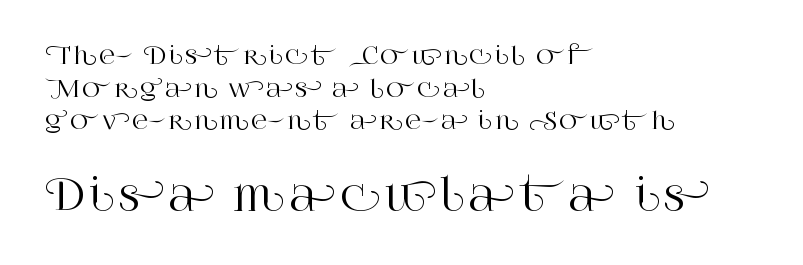
{"serif": "yes", "italic": "no", "width": "normal", "stroke_contrast": "high", "x_height": "large", "monospaced": "no", "underline": "no", "align": "left", "line_spacing": "normal", "line_spacing_ratio": 1.36, "larger_block": "second", "size_ratio": 1.75, "glyph_px": 42}
